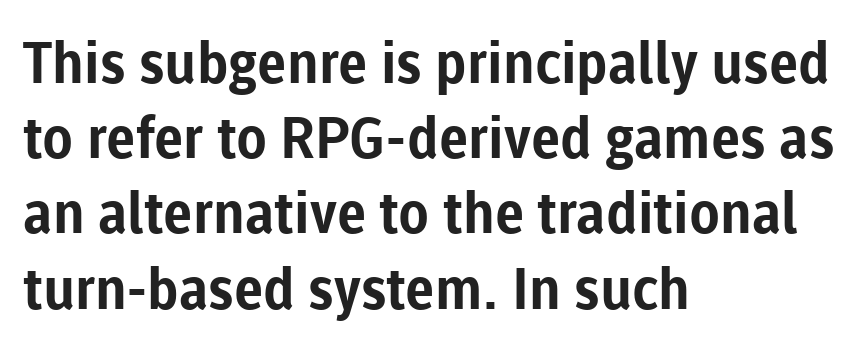
{"serif": "no", "italic": "no", "bold": "yes", "weight": "bold", "width": "normal", "stroke_contrast": "low", "x_height": "medium", "monospaced": "no", "underline": "no", "align": "left", "line_spacing": "normal", "line_spacing_ratio": 1.32, "letter_spacing": "normal", "letter_spacing_em": 0.0, "glyph_px": 57}
